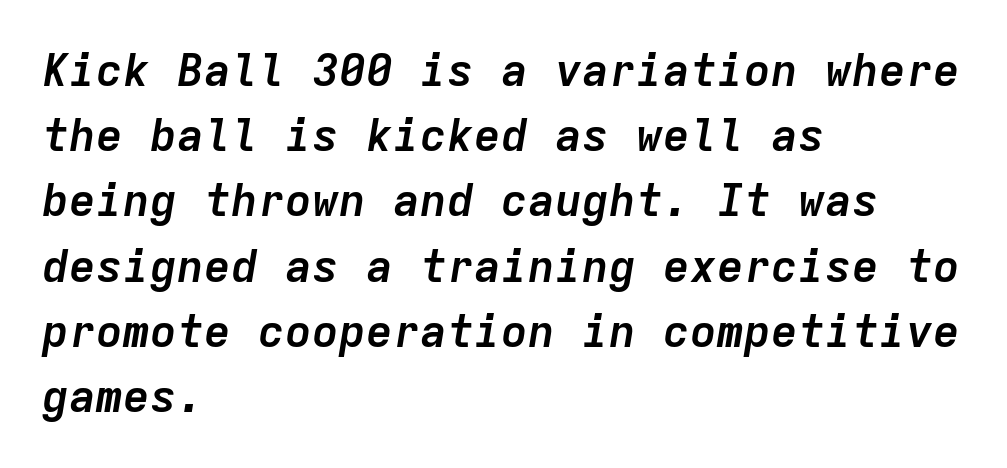
{"italic": "yes", "lean": "right", "slant_degrees": 9, "bold": "yes", "weight": "semibold", "width": "normal", "stroke_contrast": "low", "x_height": "medium", "monospaced": "yes", "underline": "no", "align": "left", "line_spacing": "normal", "line_spacing_ratio": 1.45, "letter_spacing": "normal", "letter_spacing_em": 0.0, "glyph_px": 45}
